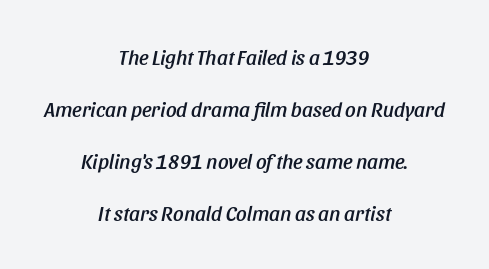
{"italic": "yes", "lean": "right", "slant_degrees": 11, "underline": "no", "align": "center", "line_spacing": "loose", "line_spacing_ratio": 2.48, "letter_spacing": "normal", "letter_spacing_em": 0.0, "glyph_px": 21}
